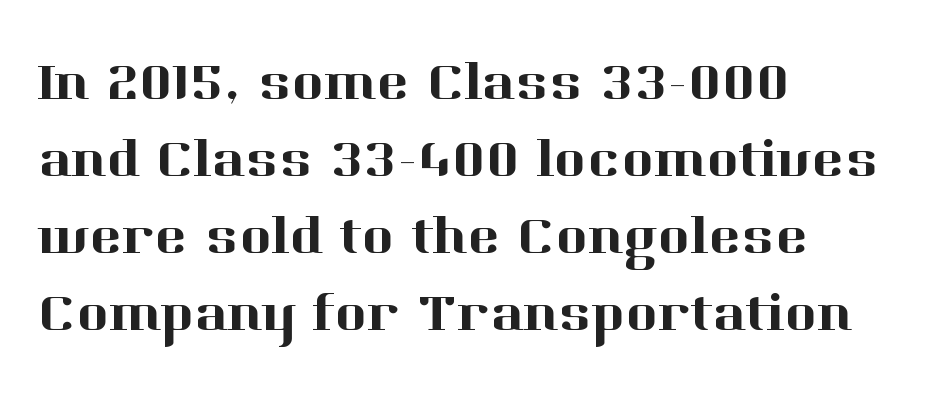
Teacher's note: observe the even left margin — that is flush-left alignment. This sample uses an upright cut, with every glyph sitting square on the baseline. Note the varied advance widths — an 'i' is clearly narrower than an 'm'. Tracking here is standard; glyphs follow each other at the usual distance. The designer left line spacing at the default. This is serif lettering, the kind often seen in printed books.
